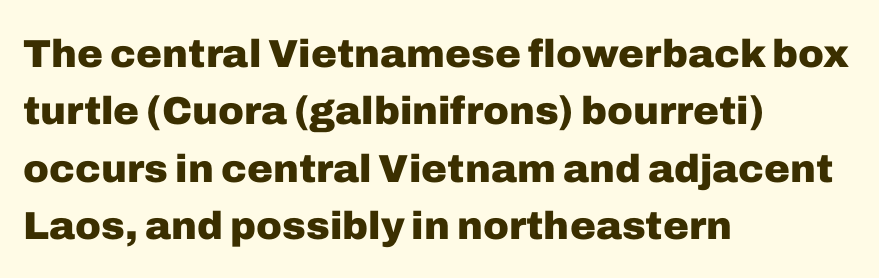
The passage shown is typed in a proportional face where columns would drift. Do the letters lean? They stand straight. Check under the words: just untouched page. No feet cap the strokes, marking this as sans-serif type. Where is the straight margin? On the left. Default kerning and tracking; the words read as compact shapes.
